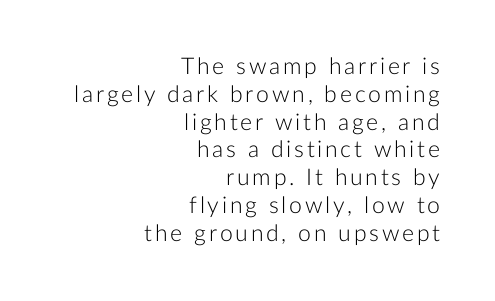
The image shows 23 px text type, upright; set right-aligned, line spacing 1.21x, not underlined.
